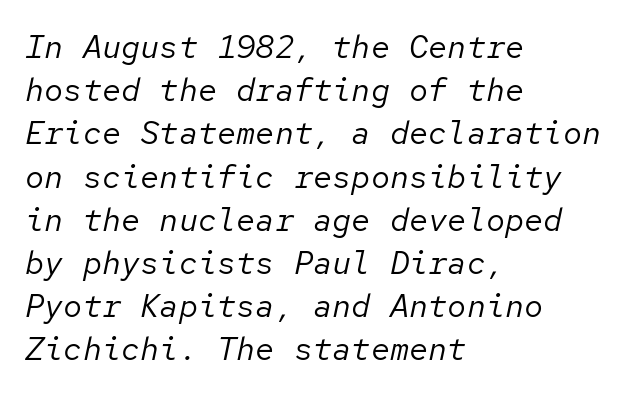
The image shows 32 px regular-weight type, italic (leaning right), monospaced; set left-aligned, normal line spacing (1.35x), normal letter spacing, not underlined; low stroke contrast and a medium x-height.
